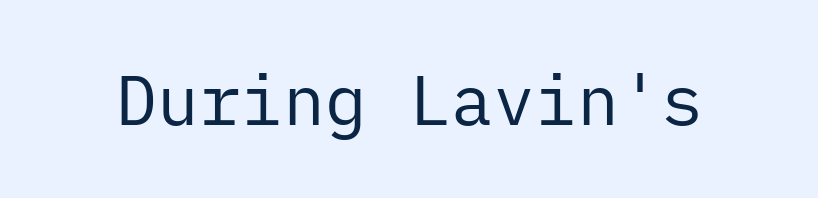
The image shows 70 px regular-weight sans-serif type, upright; set normal letter spacing, not underlined; low stroke contrast and a medium x-height.
